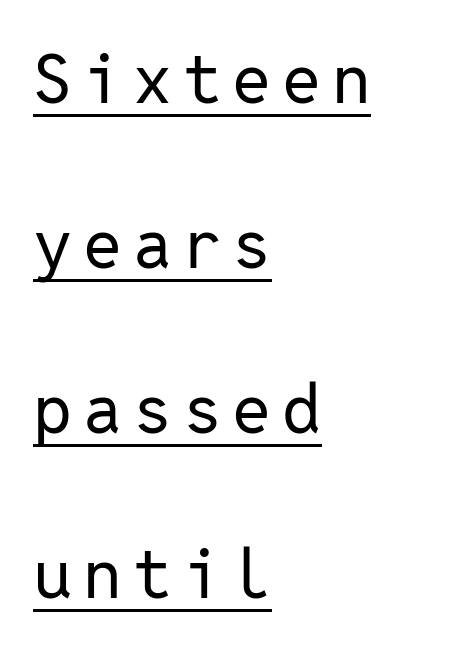
This is not heavy type; no bold has been used. Layout note: lines flush left. Each line of the rendering has a horizontal stroke beneath the glyphs. Spacing verdict: monospaced, one width for all characters. A sans-serif font was chosen for this passage.
